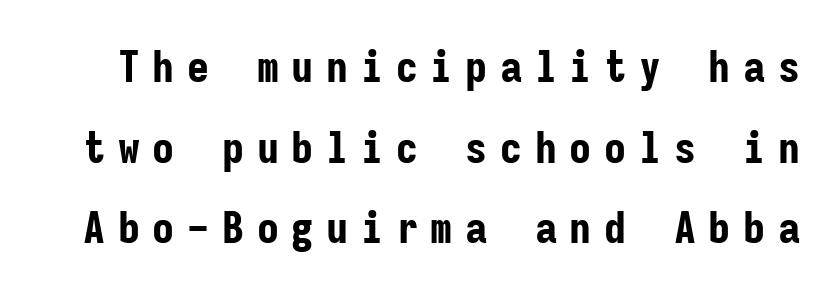
Is this a fixed-width face? Yes — each glyph sits in an identical cell. Underlining? Definitely not there. Check where the strokes stop: nothing finishes them off — pure sans. Students, this is bold: see how much ink each stroke carries. You can tell it's not italic because the verticals are truly vertical.
